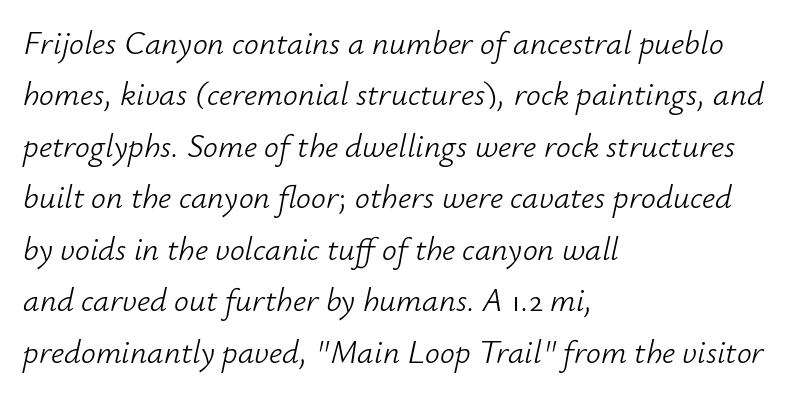
Note the varied advance widths — an 'i' is clearly narrower than an 'm'. Stroke mass is kept to a normal reading level or below. This rendering leaves character spacing at its baseline value. The specimen omits any rule beneath the text block's lines. This sample is left-justified, so line endings fall wherever the words run out.
